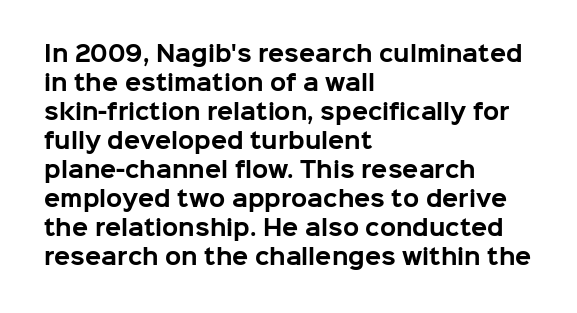
The image shows 21 px bold type, upright; set left-aligned, normal line spacing (1.38x), normal letter spacing, not underlined.
